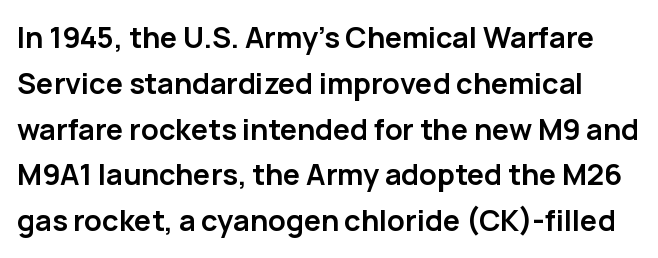
How heavy is the stroke? Heavy — this is a bold. The designer went with a sans here, leaving each stem footless. The gaps between neighbouring characters are ordinary and unremarkable. Reading down the column, the eye jumps a familiar distance to each next line.
